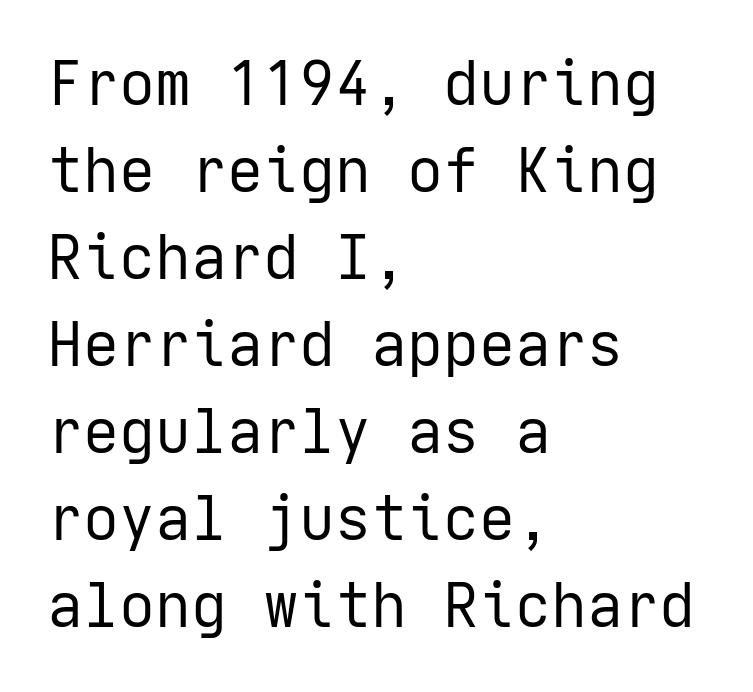
Q: Is the text bold? A: No.
Q: Is the text italic (slanted)? A: No, it is upright.
Q: Is the typeface a serif or a sans-serif typeface? A: Sans-serif.
Q: Is the text underlined? A: No.
Q: How is the paragraph aligned? A: Left-aligned.
Q: Is the spacing between letters normal or unusually wide? A: Normal.
Q: Is the spacing between lines tight, normal or loose? A: Normal.
Q: Width (condensed, normal, or wide)? A: Normal.
Q: Stroke contrast? A: Low.
Q: x-height? A: Medium.
